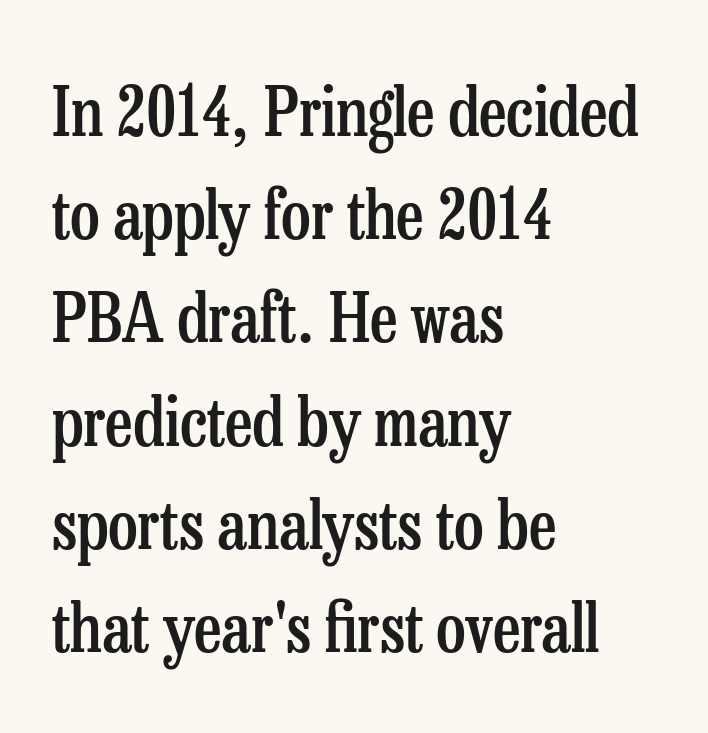
Quick note: not italic, upright. Every letter is mildly thick-stroked: semibold rather than bold. Varying glyph widths throughout — classic text-font behaviour. The space between consecutive lines is moderate.
